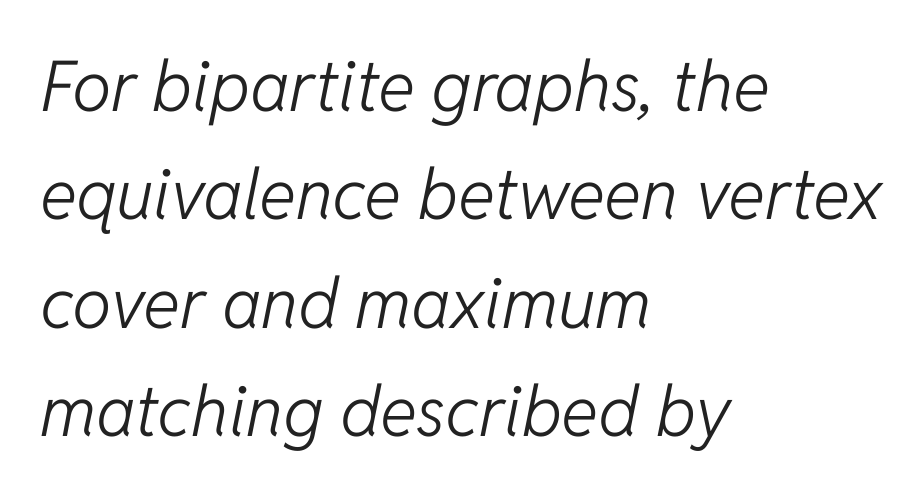
Q: Is the text bold? A: No.
Q: Is the text italic (slanted)? A: Yes, it leans right by about 11 degrees.
Q: Is the text underlined? A: No.
Q: How is the paragraph aligned? A: Left-aligned.
Q: Is the spacing between letters normal or unusually wide? A: Normal.
Q: Is the spacing between lines tight, normal or loose? A: Normal.
Q: Width (condensed, normal, or wide)? A: Normal.
Q: Stroke contrast? A: Low.
Q: x-height? A: Medium.
Q: Monospaced? A: No.
